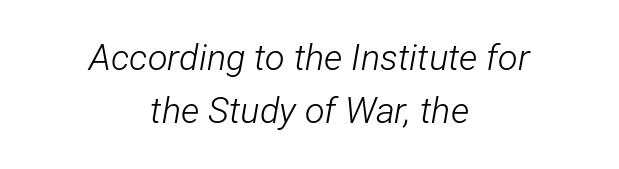
Slant detected: the letters are inclined. The baseline area is clear. Horizontally, the lines are justified to the midpoint only. Regarding leading, the lines here are spaced in the standard way. This sample uses plain, unmodified letter spacing. The passage shown is typed in a proportional face where columns would drift.
